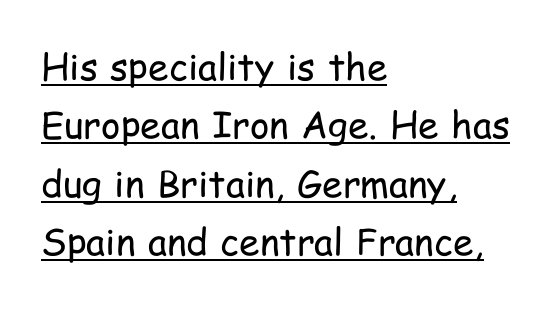
Letter spacing: default. Think standard paragraph weight, or any step lighter than that. Unlike italic type, these characters show no tilt at all. Check the space under the baseline: a stroke is drawn there. The characters display no serif detailing; their extremities are plain. These lines are set flush left with a ragged right edge.
